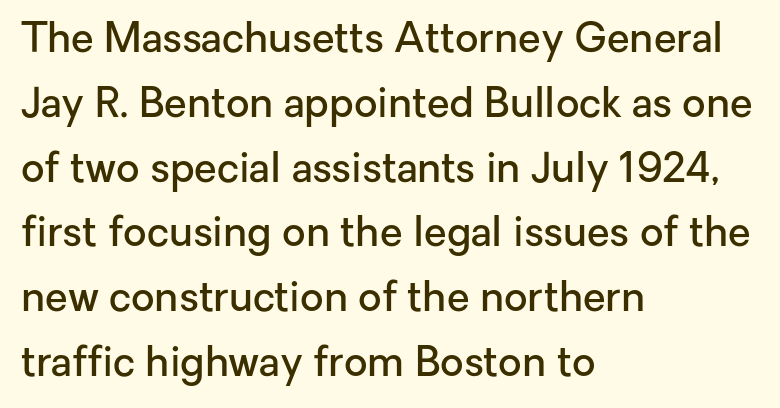
Q: Is the text bold? A: Semi-bold.
Q: Is the text italic (slanted)? A: No, it is upright.
Q: Is the typeface a serif or a sans-serif typeface? A: Sans-serif.
Q: Is the text underlined? A: No.
Q: How is the paragraph aligned? A: Left-aligned.
Q: Is the spacing between letters normal or unusually wide? A: Normal.
Q: Is the spacing between lines tight, normal or loose? A: Normal.
Q: Width (condensed, normal, or wide)? A: Normal.
Q: Stroke contrast? A: Low.
Q: x-height? A: Medium.
Q: Monospaced? A: No.
